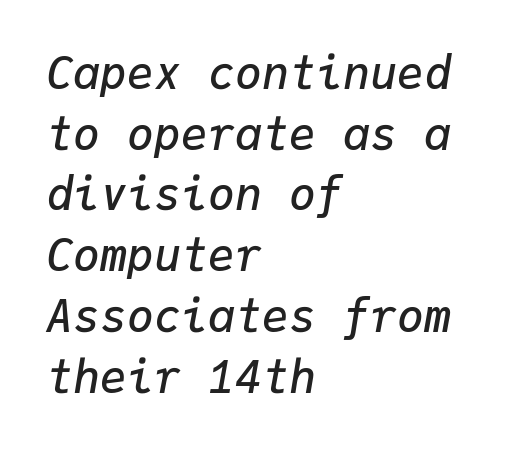
{"italic": "yes", "lean": "right", "slant_degrees": 9, "bold": "semi", "weight": "semibold", "width": "normal", "stroke_contrast": "low", "x_height": "medium", "monospaced": "yes", "underline": "no", "align": "left", "line_spacing": "normal", "line_spacing_ratio": 1.35, "letter_spacing": "normal", "letter_spacing_em": 0.0, "glyph_px": 45}
